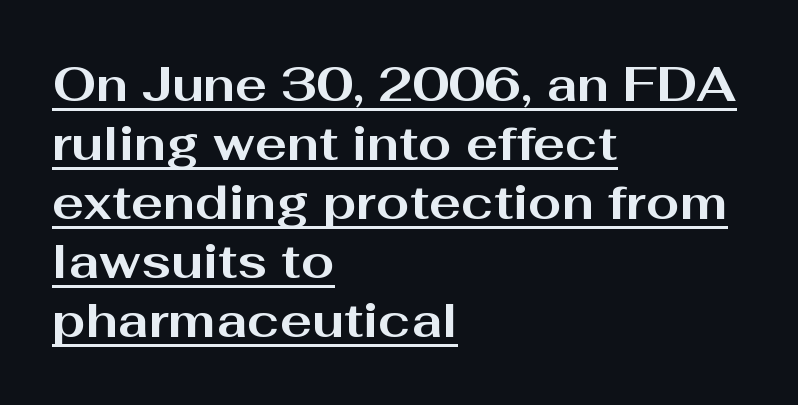
As a designer I'd log this as weight 700, bold. The face used here appears with an underline applied. Spacing verdict: proportional, widths tailored to each character. Font category for this specimen: sans-serif.
